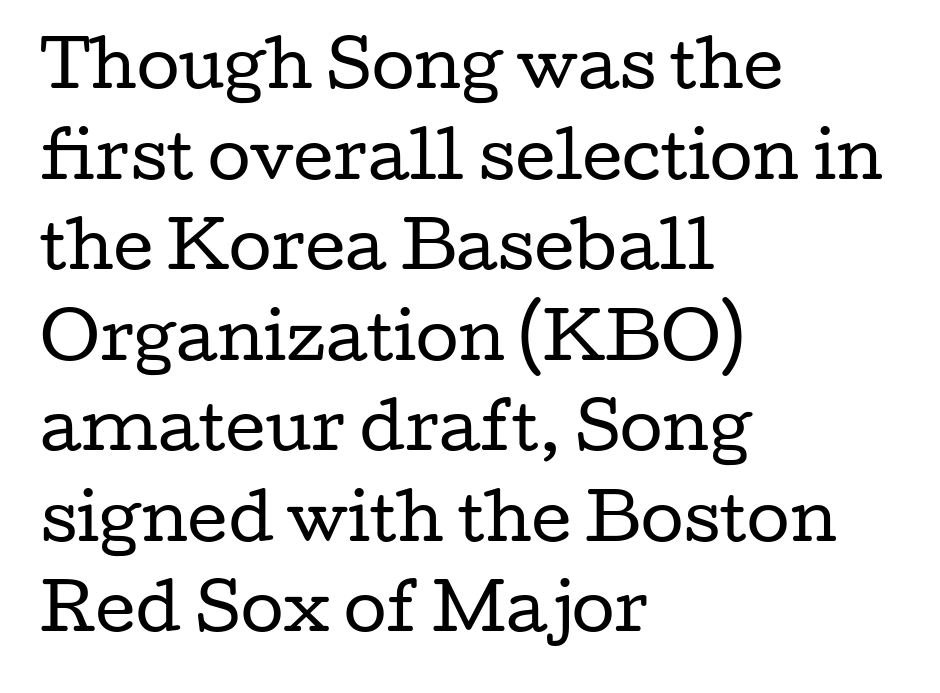
{"serif": "yes", "italic": "no", "bold": "no", "weight": "regular", "width": "wide", "stroke_contrast": "low", "x_height": "medium", "monospaced": "no", "underline": "no", "align": "left", "line_spacing": "normal", "line_spacing_ratio": 1.46, "letter_spacing": "normal", "letter_spacing_em": 0.0, "glyph_px": 62}
